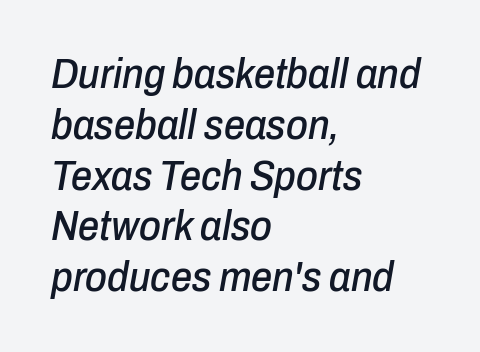
Q: Is the text italic (slanted)? A: Yes, it leans right by about 10 degrees.
Q: Is the text underlined? A: No.
Q: How is the paragraph aligned? A: Left-aligned.
Q: Is the spacing between letters normal or unusually wide? A: Normal.
Q: Width (condensed, normal, or wide)? A: Condensed.
Q: Stroke contrast? A: Low.
Q: x-height? A: Medium.
Q: Monospaced? A: No.
